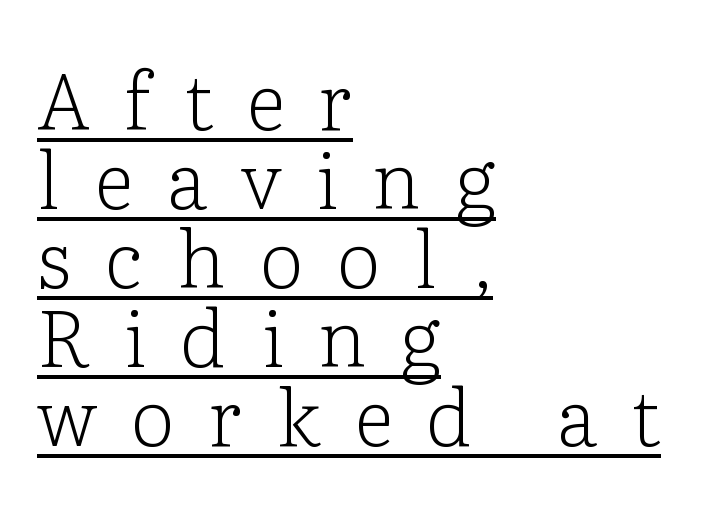
{"serif": "yes", "italic": "no", "bold": "no", "weight": "light", "width": "normal", "stroke_contrast": "low", "x_height": "medium", "monospaced": "no", "underline": "yes", "align": "left", "line_spacing": "tight", "line_spacing_ratio": 1.0, "letter_spacing": "wide", "letter_spacing_em": 0.43, "glyph_px": 79}
